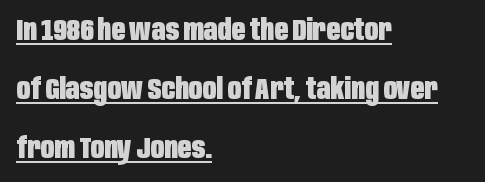
These lines carry a lot of weight — the face is fully bold. Tracking value appears to be zero — textbook default spacing. The face used here is proportionally spaced, like ordinary book or web type. Nothing sits at the stroke ends, so this counts as sans-serif. Typeset ragged right — the left edge is the straight one. The lettering holds an erect, upright posture throughout.
